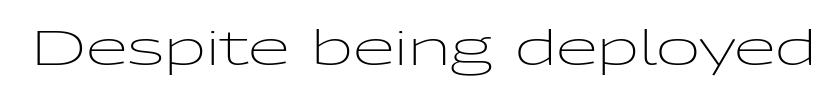
The image shows 48 px light, wide sans-serif type, upright; set normal letter spacing, not underlined; low stroke contrast and a medium x-height.
